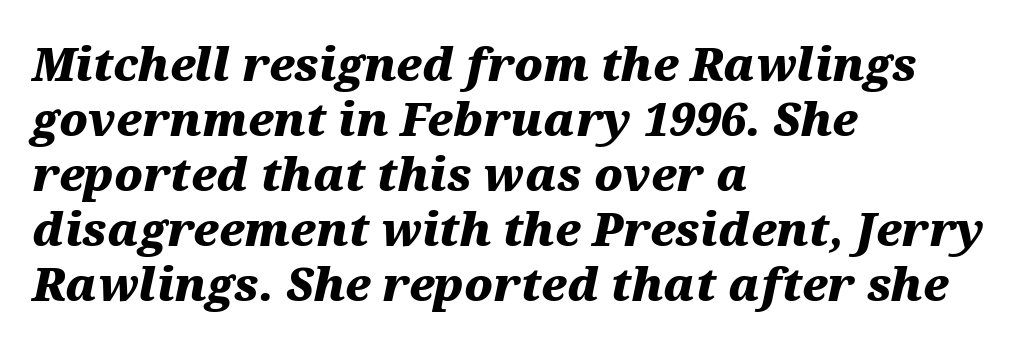
{"italic": "yes", "lean": "right", "slant_degrees": 12, "bold": "yes", "weight": "heavy", "width": "wide", "stroke_contrast": "medium", "x_height": "medium", "monospaced": "no", "underline": "no", "align": "left", "line_spacing_ratio": 1.22, "letter_spacing": "normal", "letter_spacing_em": 0.0, "glyph_px": 45}
